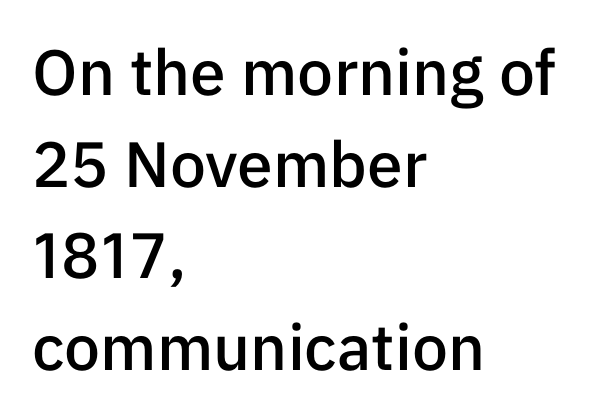
Q: Is the text bold? A: Semi-bold.
Q: Is the text italic (slanted)? A: No, it is upright.
Q: Is the typeface a serif or a sans-serif typeface? A: Sans-serif.
Q: Is the text underlined? A: No.
Q: How is the paragraph aligned? A: Left-aligned.
Q: Is the spacing between letters normal or unusually wide? A: Normal.
Q: Is the spacing between lines tight, normal or loose? A: Normal.
Q: Width (condensed, normal, or wide)? A: Normal.
Q: Stroke contrast? A: Low.
Q: x-height? A: Medium.
Q: Monospaced? A: No.
